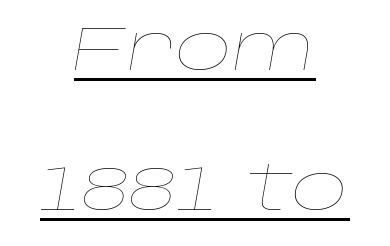
{"italic": "yes", "lean": "right", "slant_degrees": 10, "bold": "no", "weight": "thin", "width": "wide", "stroke_contrast": "low", "x_height": "large", "monospaced": "no", "underline": "yes", "align": "center", "line_spacing": "loose", "line_spacing_ratio": 2.26, "letter_spacing": "normal", "letter_spacing_em": 0.0, "glyph_px": 62}
